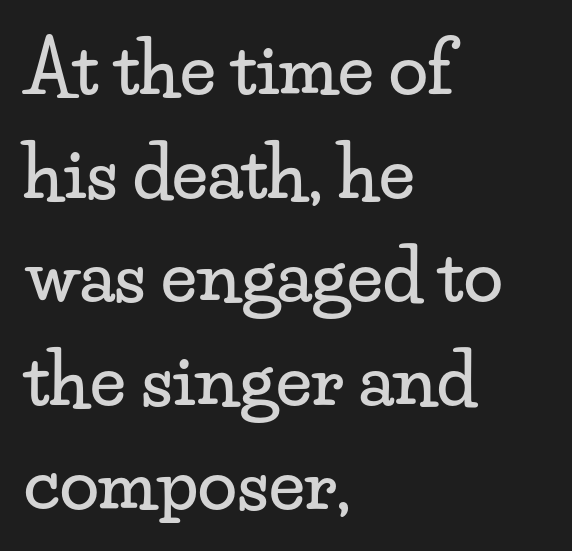
Vertical spacing — default. Varying glyph widths throughout — classic text-font behaviour. One-word summary of the alignment: left. The text was rendered using a seriffed face with decorative stroke endings. These lines keep a tight, regular rhythm from letter to letter.
